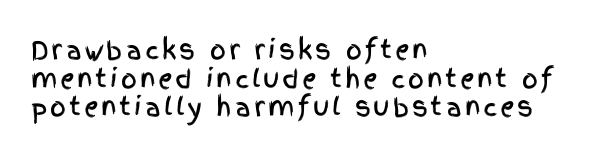
{"italic": "no", "underline": "no", "align": "left", "line_spacing": "tight", "line_spacing_ratio": 1.15, "glyph_px": 25}
